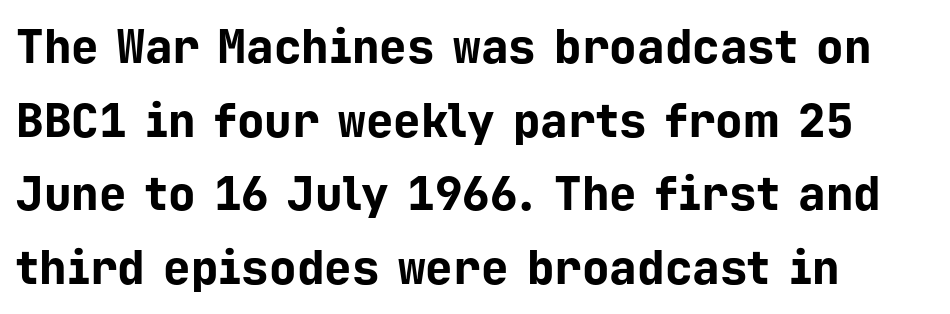
This sample has the even, mechanical cadence of fixed-width lettering. Descenders hang freely into open space. The text was rendered using a sans face with plain stroke endings. Standard letterfit; no display-style spreading of the glyphs. Alignment: flush left. Characters remain perfectly vertical along every line.
